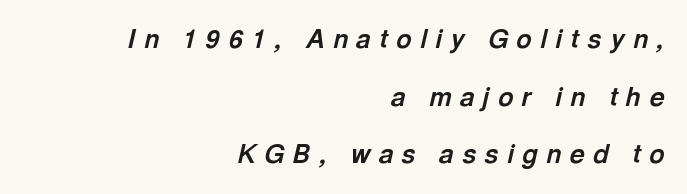
Q: Is the text bold? A: Yes.
Q: Is the text italic (slanted)? A: Yes, it leans right by about 13 degrees.
Q: Is the text underlined? A: No.
Q: How is the paragraph aligned? A: Right-aligned.
Q: Is the spacing between letters normal or unusually wide? A: Unusually wide.
Q: Is the spacing between lines tight, normal or loose? A: Loose.
